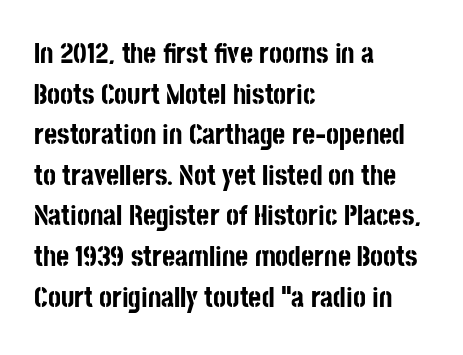
The image shows 28 px bold, condensed sans-serif type, upright; set left-aligned, normal line spacing (1.45x), normal letter spacing, not underlined; low stroke contrast and a large x-height.
